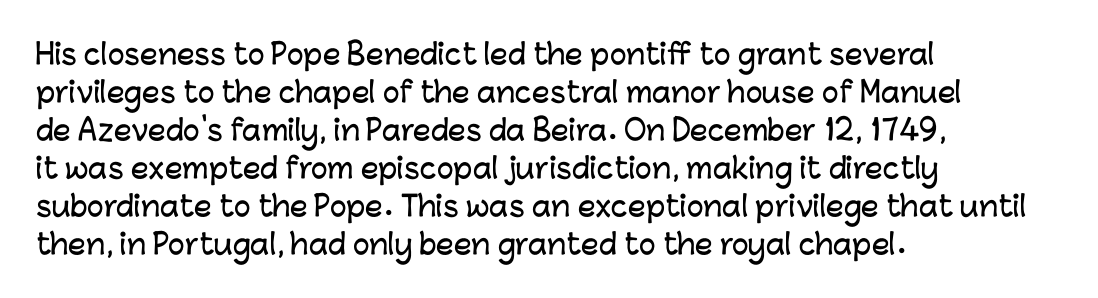
The space beneath each line is pristine and unruled. This rendering employs a face without finishing strokes, i.e., a sans-serif. Every row of glyphs begins at an identical x-position on the left. The face used here is proportionally spaced, like ordinary book or web type.
